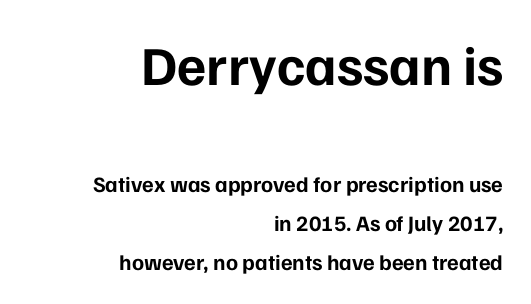
Character size in the leading block exceeds that of the trailing block. Nobody touched the tracking dial on this one. The glyphs in this specimen are sans serif. Nope, not italic — everything's standing straight. The ragged edge is on the left, which tells us the setting is flush right.
